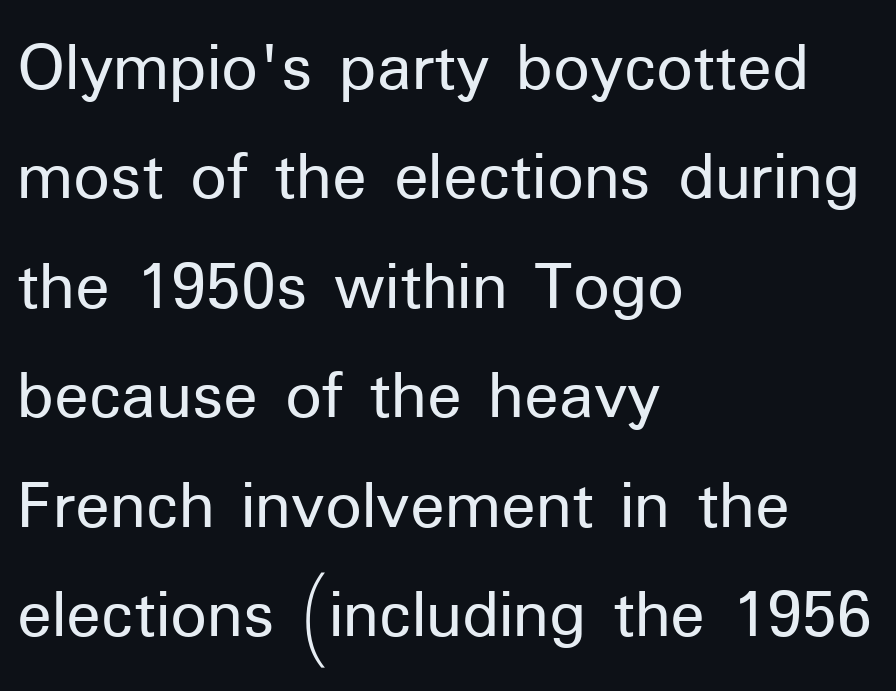
The lines in this sample share a left origin and differ only in where they stop. The passage shown is typeset with a sans-serif family. Words float on clear page, feet unadorned. Ordinary non-slanted type is in use. The rendering keeps characters at their native spacing.
